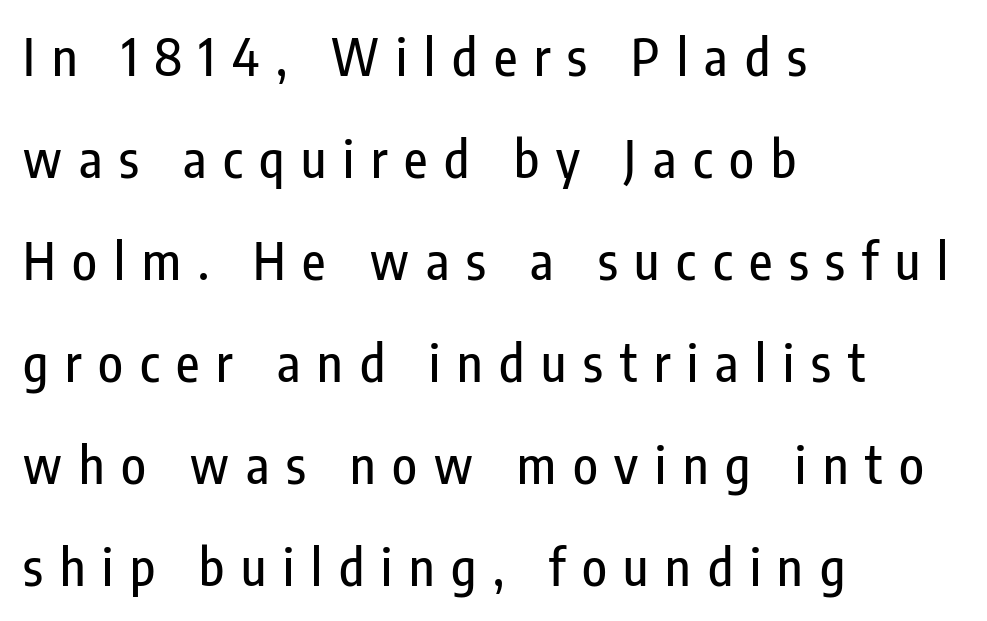
Casual observation: everything's shoved over to the left. The passage shown is typed in a proportional face where columns would drift. The tracking reads as deliberately expanded to a designer's eye. I'd call this a sans setting — the letters go barefoot. The baseline area is clear.
